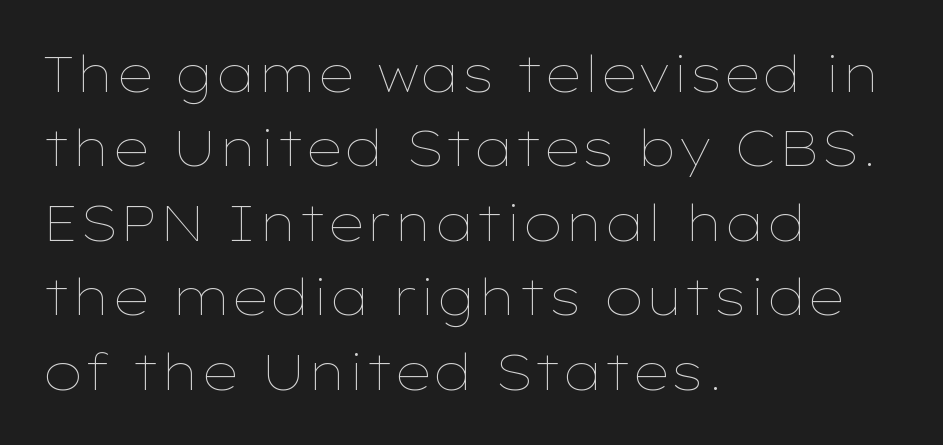
Q: Is the text bold? A: No.
Q: Is the text italic (slanted)? A: No, it is upright.
Q: Is the text underlined? A: No.
Q: How is the paragraph aligned? A: Left-aligned.
Q: Is the spacing between letters normal or unusually wide? A: Normal.
Q: Is the spacing between lines tight, normal or loose? A: Normal.
Q: Width (condensed, normal, or wide)? A: Wide.
Q: Stroke contrast? A: Low.
Q: x-height? A: Medium.
Q: Monospaced? A: No.
